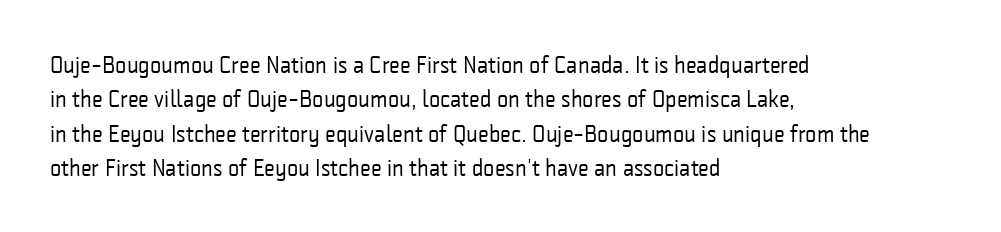
Vertical stems look standard width or narrower in stroke. Default kerning and tracking; the words read as compact shapes. These lines are set flush left with a ragged right edge. The baseline area is clear.
